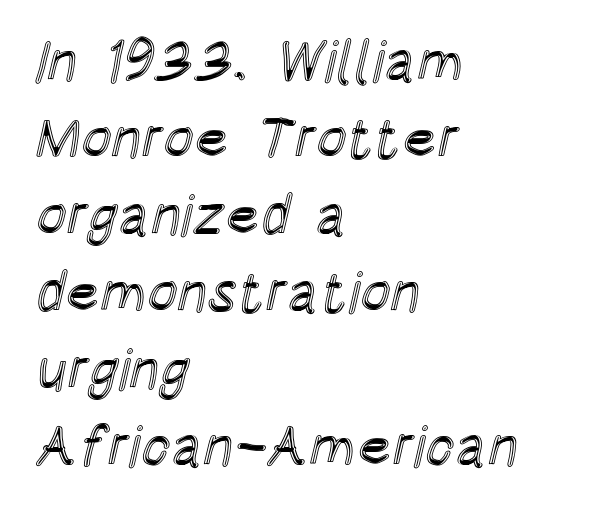
The image shows 57 px condensed type; set left-aligned, normal line spacing (1.35x), normal letter spacing, not underlined; a large x-height.
